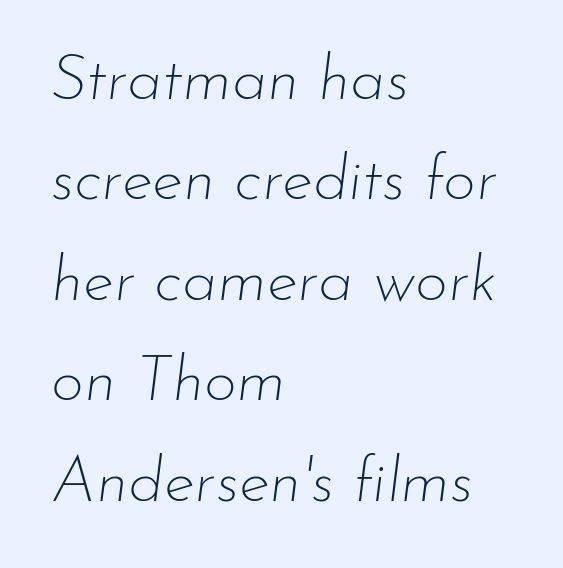
Q: Is the text bold? A: No.
Q: Is the text italic (slanted)? A: Yes, it leans right by about 7 degrees.
Q: Is the text underlined? A: No.
Q: How is the paragraph aligned? A: Left-aligned.
Q: Is the spacing between letters normal or unusually wide? A: Normal.
Q: Is the spacing between lines tight, normal or loose? A: Normal.
Q: Width (condensed, normal, or wide)? A: Normal.
Q: Stroke contrast? A: Low.
Q: x-height? A: Small.
Q: Monospaced? A: No.
